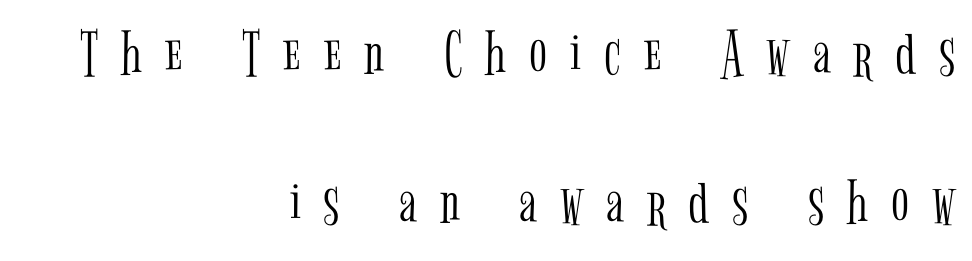
This sample has the flowing, uneven cadence of proportional lettering. The specimen omits any rule beneath the text block's lines. A student would call this right alignment; a typographer would say flush right, rag left. Stem width sits at or under what a default text font uses. Vertically, the passage feels expansive, rows floating well apart.
